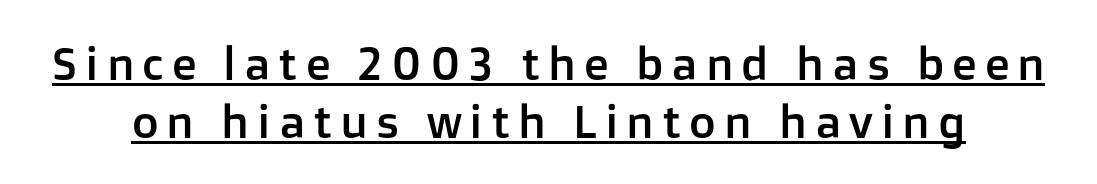
The image shows 46 px sans-serif type, upright; set normal line spacing (1.27x), underlined; low stroke contrast and a medium x-height.
